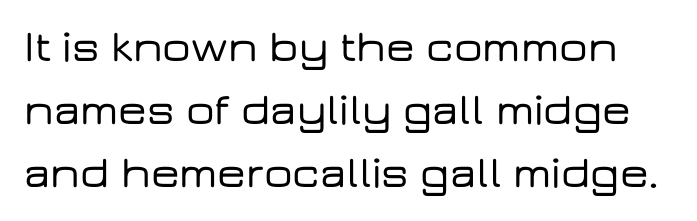
Q: Is the text italic (slanted)? A: No, it is upright.
Q: Is the typeface a serif or a sans-serif typeface? A: Sans-serif.
Q: Is the text underlined? A: No.
Q: Is the spacing between letters normal or unusually wide? A: Normal.
Q: Is the spacing between lines tight, normal or loose? A: Normal.
Q: Width (condensed, normal, or wide)? A: Wide.
Q: Stroke contrast? A: Low.
Q: x-height? A: Medium.
Q: Monospaced? A: No.
